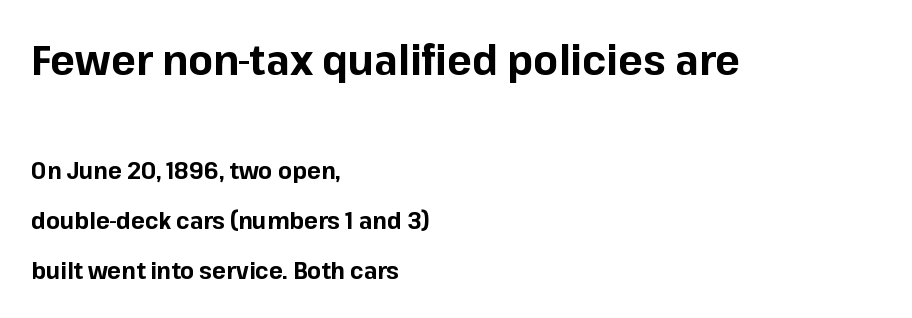
Is this a sans? Yes — the strokes have no serifs. Spacing between characters is what you'd get straight out of the box. One-word summary of the alignment: left. In terms of weight, the rendering is a true, heavy bold. These two chunks differ in scale, with the top chunk taking the larger measure.
